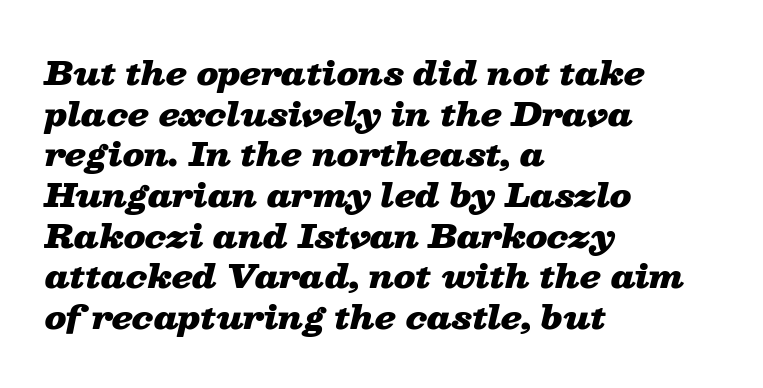
Q: Is the text bold? A: Yes.
Q: Is the text italic (slanted)? A: Yes, it leans right by about 13 degrees.
Q: Is the text underlined? A: No.
Q: How is the paragraph aligned? A: Left-aligned.
Q: Is the spacing between letters normal or unusually wide? A: Normal.
Q: Is the spacing between lines tight, normal or loose? A: Normal.
Q: Width (condensed, normal, or wide)? A: Wide.
Q: Stroke contrast? A: Low.
Q: x-height? A: Medium.
Q: Monospaced? A: No.
